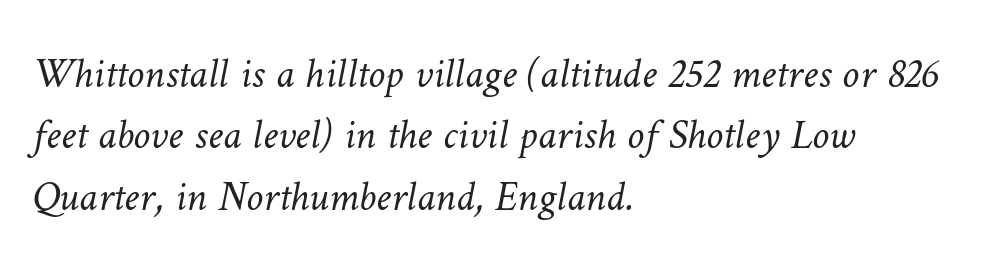
{"bold": "no", "weight": "light", "width": "normal", "stroke_contrast": "low", "x_height": "medium", "monospaced": "no", "underline": "no", "align": "left", "line_spacing": "normal", "line_spacing_ratio": 1.43, "letter_spacing": "normal", "letter_spacing_em": 0.0, "glyph_px": 43}
